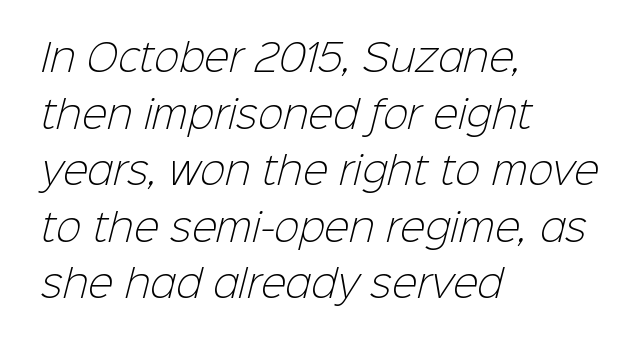
The image shows 38 px light sans-serif type; set left-aligned, normal line spacing (1.49x), normal letter spacing, not underlined; low stroke contrast and a medium x-height.
